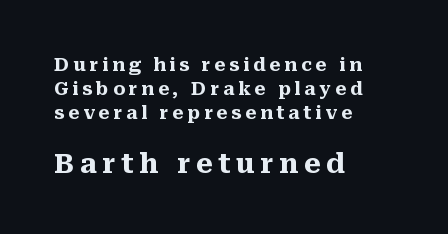
{"italic": "no", "bold": "yes", "underline": "no", "align": "left", "line_spacing": "normal", "line_spacing_ratio": 1.32, "letter_spacing": "wide", "letter_spacing_em": 0.21, "larger_block": "second", "size_ratio": 1.5, "glyph_px": 27}
